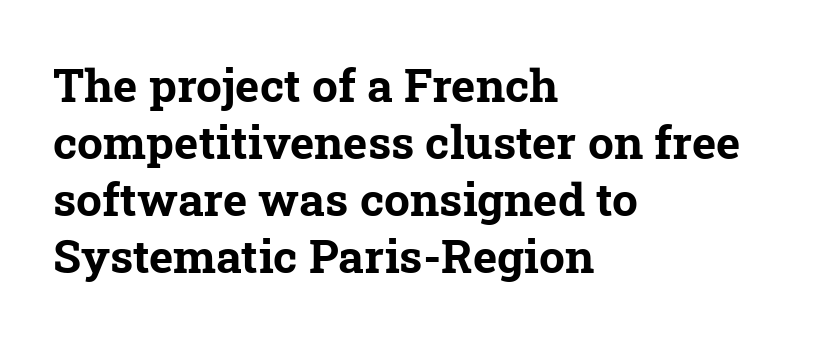
The image shows 46 px bold serif type; set left-aligned, line spacing 1.24x, normal letter spacing, not underlined; low stroke contrast and a medium x-height.
